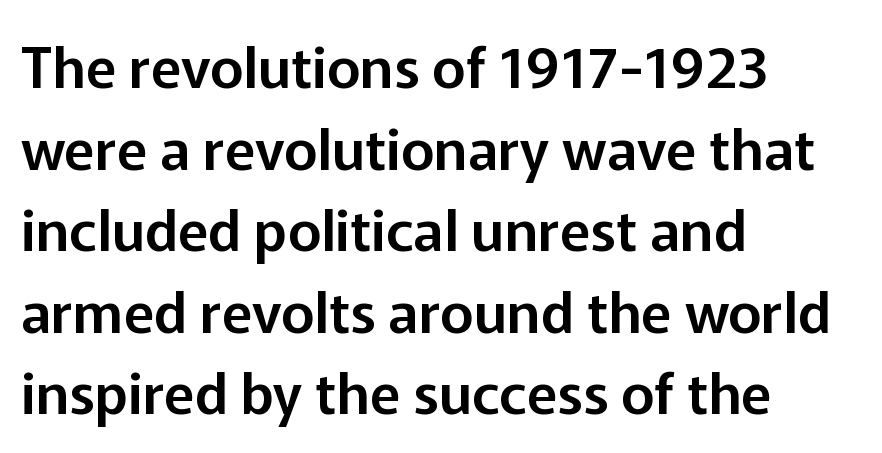
{"serif": "no", "italic": "no", "width": "normal", "stroke_contrast": "low", "x_height": "medium", "monospaced": "no", "underline": "no", "align": "left", "line_spacing": "normal", "line_spacing_ratio": 1.43, "letter_spacing": "normal", "letter_spacing_em": 0.0, "glyph_px": 57}
